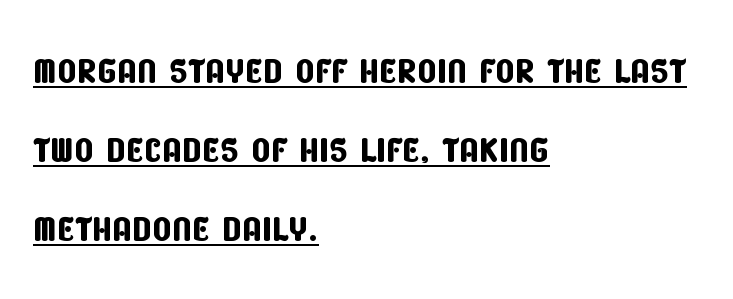
Summary of vertical rhythm: regular, with standard interline spacing. Underlining? Definitely there. Notice how the passage keeps a crisp vertical edge on the left only. Here the designer chose a conventional face with non-uniform glyph widths.
